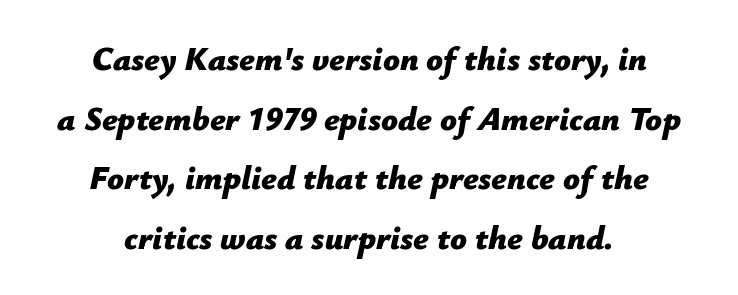
{"italic": "yes", "lean": "right", "slant_degrees": 12, "bold": "yes", "weight": "bold", "width": "normal", "stroke_contrast": "low", "x_height": "medium", "monospaced": "no", "underline": "no", "align": "center", "line_spacing_ratio": 1.81, "letter_spacing": "normal", "letter_spacing_em": 0.0, "glyph_px": 33}
